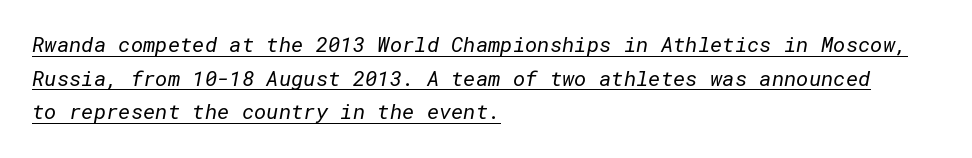
The letters sit at their default tracking, neither squeezed nor spread. A continuous stroke trails under the words, as in a hyperlink. Leading: standard. A quiet, ordinary-to-light weight characterises the typeface. Line starts are locked; line ends wander.
